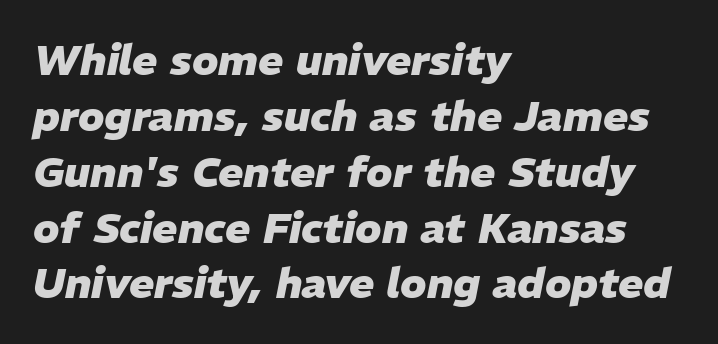
Q: Is the text bold? A: Yes.
Q: Is the text italic (slanted)? A: Yes, it leans right by about 11 degrees.
Q: Is the text underlined? A: No.
Q: How is the paragraph aligned? A: Left-aligned.
Q: Is the spacing between letters normal or unusually wide? A: Normal.
Q: Is the spacing between lines tight, normal or loose? A: Normal.
Q: Width (condensed, normal, or wide)? A: Normal.
Q: Stroke contrast? A: Low.
Q: x-height? A: Medium.
Q: Monospaced? A: No.
